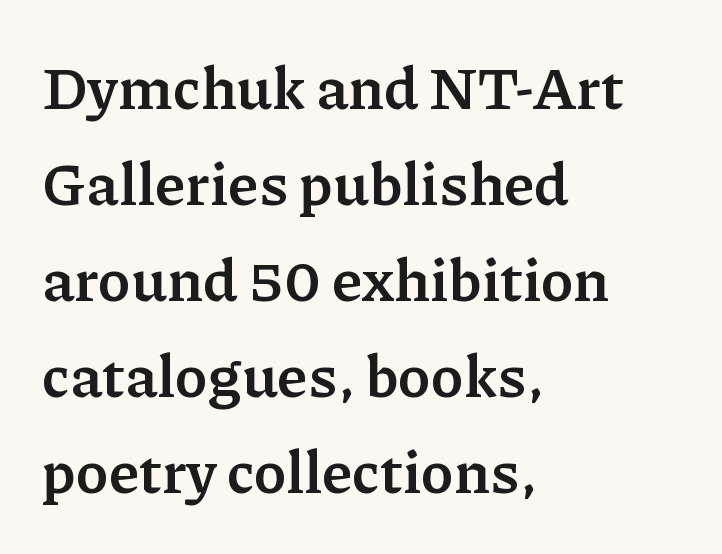
Q: Is the text bold? A: Yes.
Q: Is the text italic (slanted)? A: No, it is upright.
Q: Is the typeface a serif or a sans-serif typeface? A: Serif.
Q: Is the text underlined? A: No.
Q: How is the paragraph aligned? A: Left-aligned.
Q: Is the spacing between letters normal or unusually wide? A: Normal.
Q: Is the spacing between lines tight, normal or loose? A: Normal.
Q: Width (condensed, normal, or wide)? A: Normal.
Q: Stroke contrast? A: Low.
Q: x-height? A: Medium.
Q: Monospaced? A: No.
